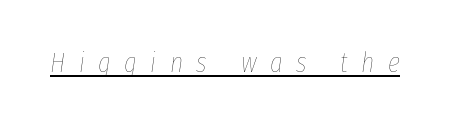
Q: Is the text bold? A: No.
Q: Is the text italic (slanted)? A: Yes, it leans right by about 8 degrees.
Q: Is the text underlined? A: Yes.
Q: Is the spacing between letters normal or unusually wide? A: Unusually wide.
Q: Width (condensed, normal, or wide)? A: Condensed.
Q: Stroke contrast? A: Low.
Q: x-height? A: Medium.
Q: Monospaced? A: No.
